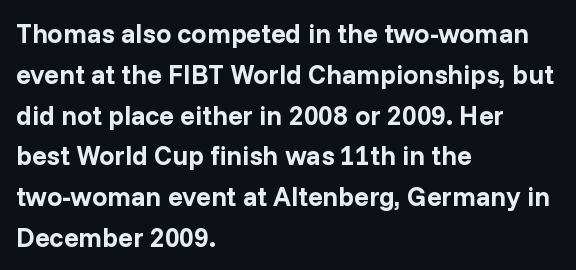
Q: Is the text bold? A: Yes.
Q: Is the text italic (slanted)? A: No, it is upright.
Q: Is the text underlined? A: No.
Q: How is the paragraph aligned? A: Left-aligned.
Q: Is the spacing between letters normal or unusually wide? A: Normal.
Q: Is the spacing between lines tight, normal or loose? A: Normal.
